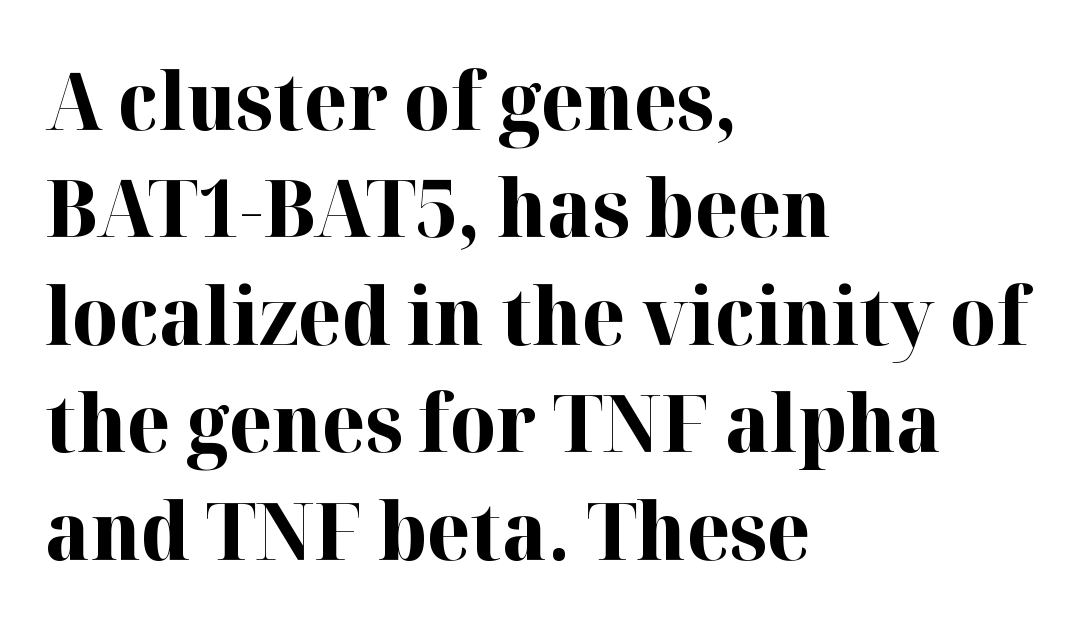
The image shows 79 px bold serif type, upright; set left-aligned, normal line spacing (1.36x), normal letter spacing, not underlined; high stroke contrast and a medium x-height.
